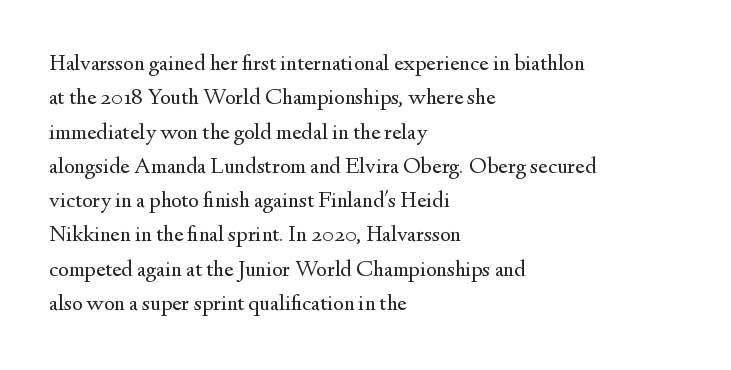
Q: Is the text bold? A: No.
Q: Is the text italic (slanted)? A: No, it is upright.
Q: Is the text underlined? A: No.
Q: How is the paragraph aligned? A: Left-aligned.
Q: Is the spacing between letters normal or unusually wide? A: Normal.
Q: Is the spacing between lines tight, normal or loose? A: Normal.
